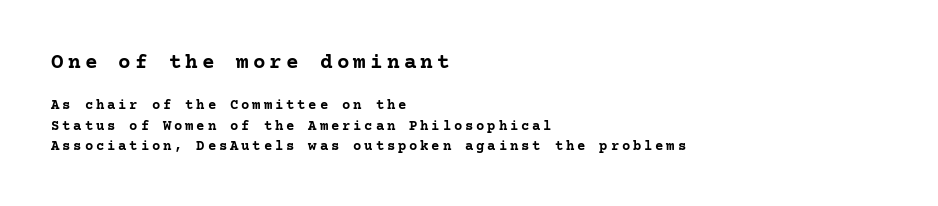
Each glyph is drawn with heavy, bold strokes. Loose tracking; the words dissolve into strings of separated letters. Plain, unruled lines of type. Line spacing here is normal. Whoever set this made the first block the dominant, larger element.
